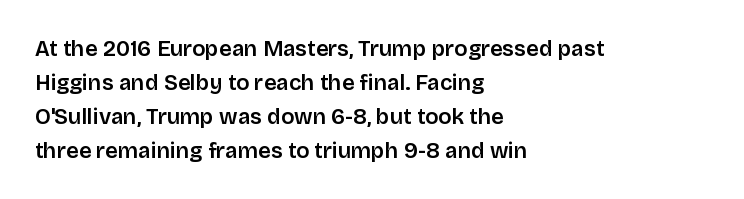
{"italic": "no", "underline": "no", "align": "left", "line_spacing": "normal", "line_spacing_ratio": 1.54, "letter_spacing": "normal", "letter_spacing_em": 0.0, "glyph_px": 22}
